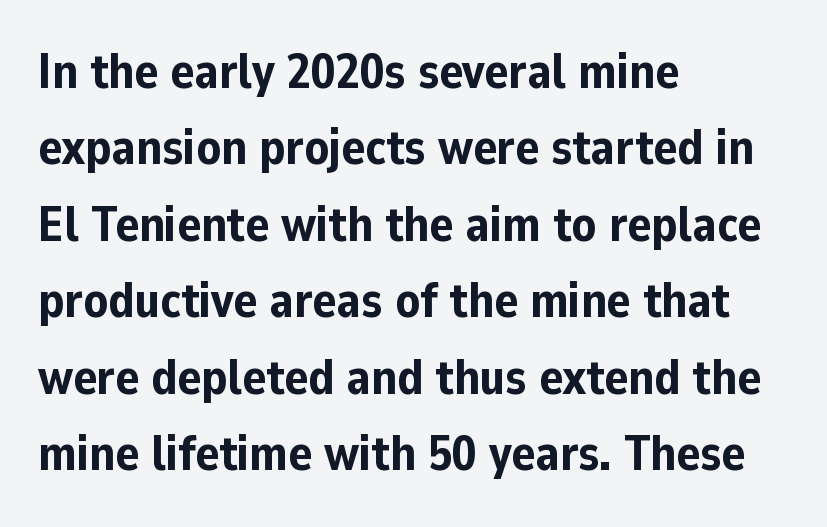
Q: Is the text bold? A: Yes.
Q: Is the text italic (slanted)? A: No, it is upright.
Q: Is the typeface a serif or a sans-serif typeface? A: Sans-serif.
Q: Is the text underlined? A: No.
Q: How is the paragraph aligned? A: Left-aligned.
Q: Is the spacing between letters normal or unusually wide? A: Normal.
Q: Is the spacing between lines tight, normal or loose? A: Normal.
Q: Width (condensed, normal, or wide)? A: Normal.
Q: Stroke contrast? A: Low.
Q: x-height? A: Medium.
Q: Monospaced? A: No.
